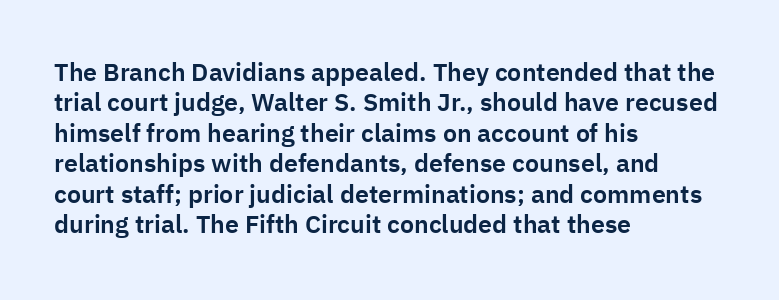
Q: Is the text italic (slanted)? A: No, it is upright.
Q: Is the text underlined? A: No.
Q: How is the paragraph aligned? A: Left-aligned.
Q: Is the spacing between letters normal or unusually wide? A: Normal.
